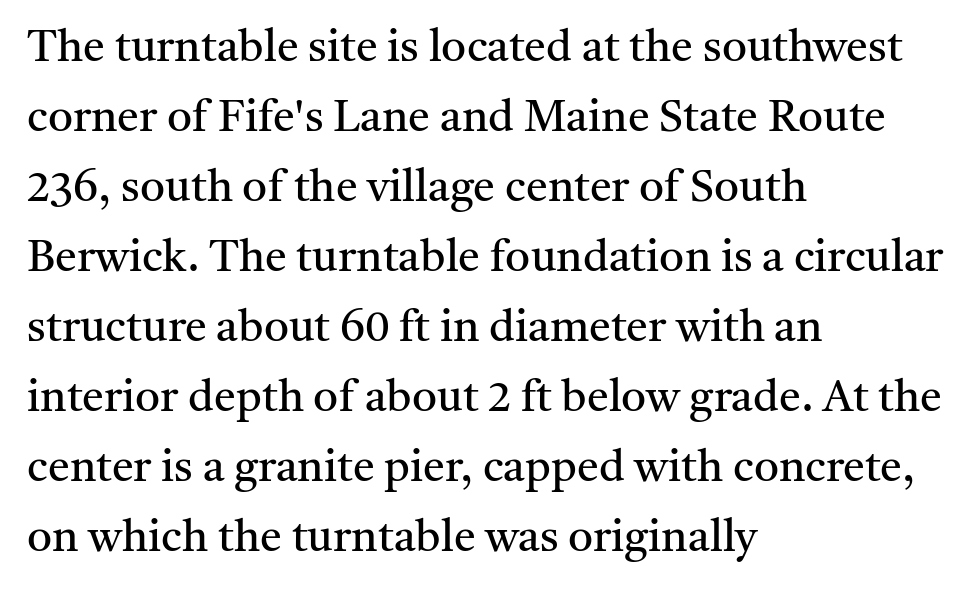
The image shows 44 px regular-weight serif type, upright; set left-aligned, normal line spacing (1.59x), normal letter spacing, not underlined; medium stroke contrast and a medium x-height.
